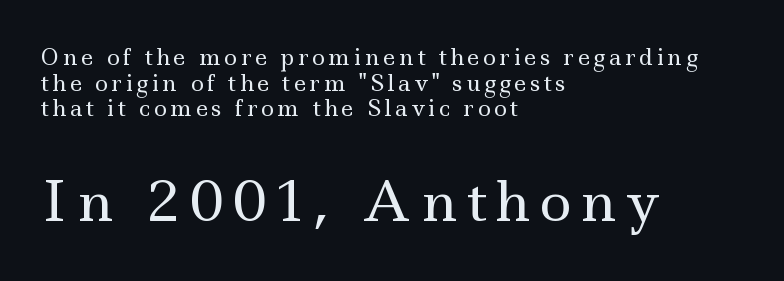
The image shows 55 px regular-weight, wide serif type, upright; set left-aligned, line spacing 1.16x, not underlined; the second (bottom) block is 2.5x larger; a small x-height.
